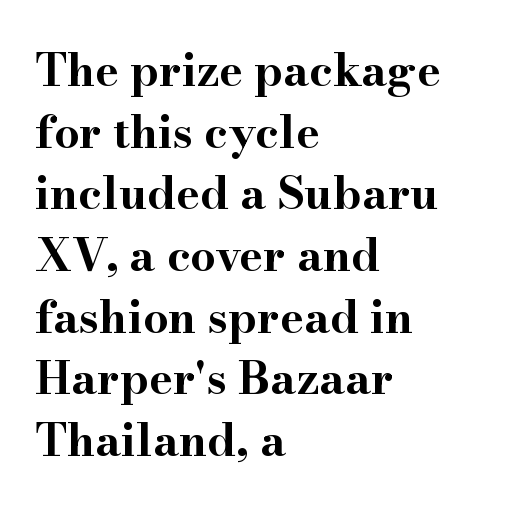
{"serif": "yes", "italic": "no", "bold": "yes", "weight": "bold", "width": "wide", "stroke_contrast": "high", "x_height": "small", "monospaced": "no", "underline": "no", "align": "left", "line_spacing": "normal", "line_spacing_ratio": 1.37, "letter_spacing": "normal", "letter_spacing_em": 0.0, "glyph_px": 45}
